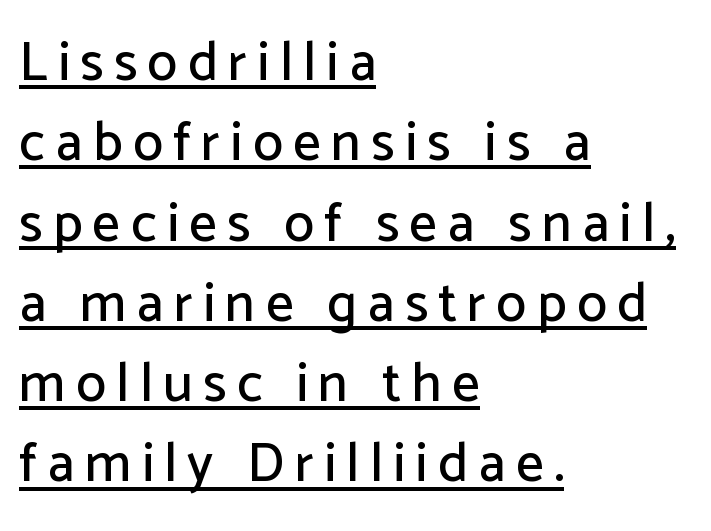
{"serif": "no", "italic": "no", "width": "normal", "stroke_contrast": "low", "x_height": "medium", "monospaced": "no", "underline": "yes", "align": "left", "line_spacing": "normal", "line_spacing_ratio": 1.46, "glyph_px": 55}
